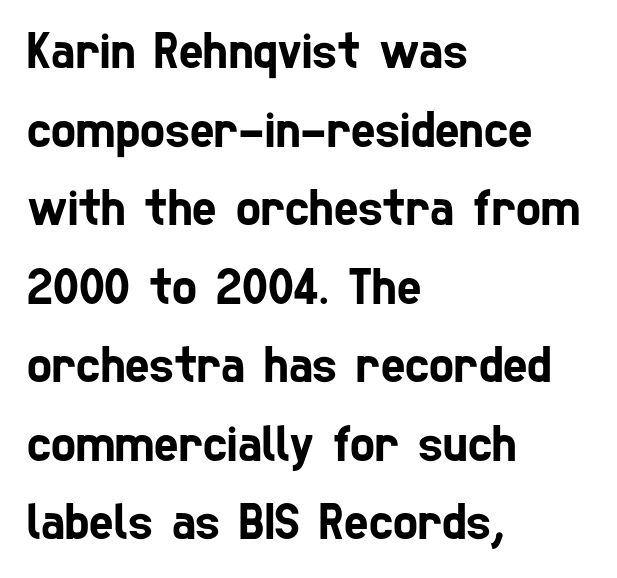
Q: Is the typeface a serif or a sans-serif typeface? A: Sans-serif.
Q: Is the text underlined? A: No.
Q: How is the paragraph aligned? A: Left-aligned.
Q: Is the spacing between letters normal or unusually wide? A: Normal.
Q: Is the spacing between lines tight, normal or loose? A: Normal.
Q: Width (condensed, normal, or wide)? A: Condensed.
Q: Stroke contrast? A: Low.
Q: x-height? A: Medium.
Q: Monospaced? A: No.
